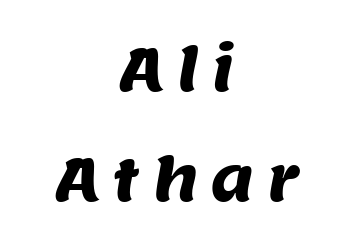
The image shows 60 px sans-serif type; set centered, line spacing 1.83x, unusually wide letter spacing (+0.2 em), not underlined; medium stroke contrast and a large x-height.
